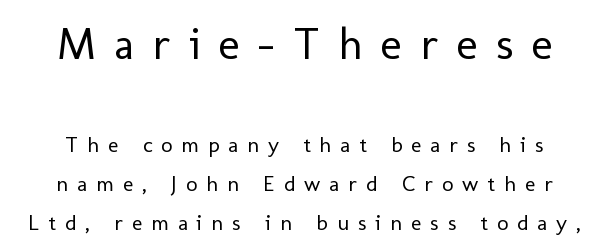
Q: Is the text bold? A: No.
Q: Is the text italic (slanted)? A: No, it is upright.
Q: Is the typeface a serif or a sans-serif typeface? A: Sans-serif.
Q: Is the text underlined? A: No.
Q: Is the spacing between letters normal or unusually wide? A: Unusually wide.
Q: Which block of text is set in a larger size, the first (top) or the second (bottom)? A: The first (top) one.
Q: Width (condensed, normal, or wide)? A: Normal.
Q: Stroke contrast? A: Low.
Q: x-height? A: Medium.
Q: Monospaced? A: No.
